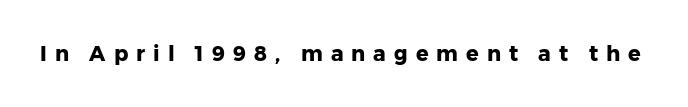
Only glyphs here, with clear space below each row. Spacing between characters has been opened up far beyond the box default. Nope, not italic — everything's standing straight. How heavy is the stroke? Heavy — this is a bold.
